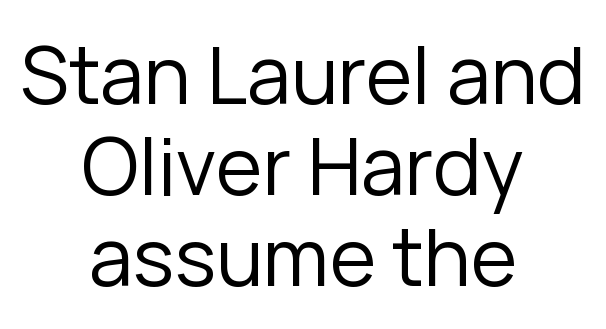
The image shows 79 px regular-weight sans-serif type, upright; set centered, tight line spacing (1.15x), normal letter spacing, not underlined; low stroke contrast and a medium x-height.
